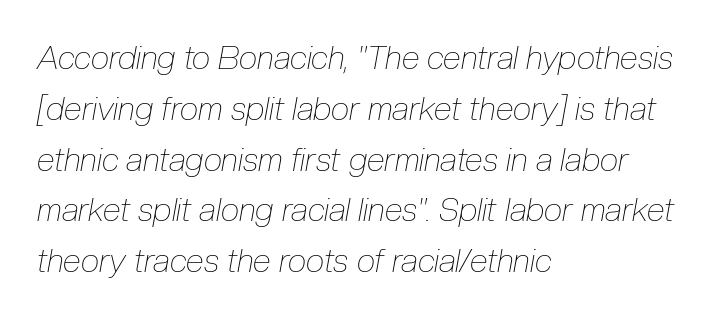
The image shows 33 px thin, condensed type, italic (leaning right); set left-aligned, normal line spacing (1.54x), normal letter spacing, not underlined; low stroke contrast and a medium x-height.
